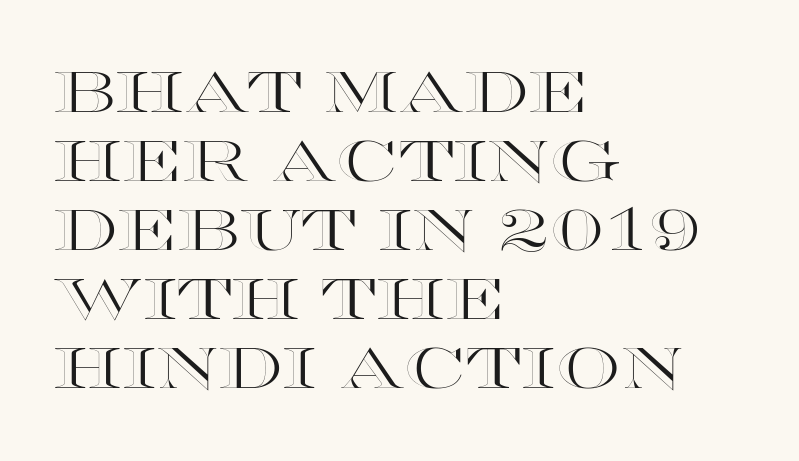
The specimen reads as upright at a glance. Each letter keeps its own natural width here, so spacing adapts to shape. The tracking reads as untouched default to a designer's eye. The baseline area is clear. Left-aligned paragraph, ragged on the right.
